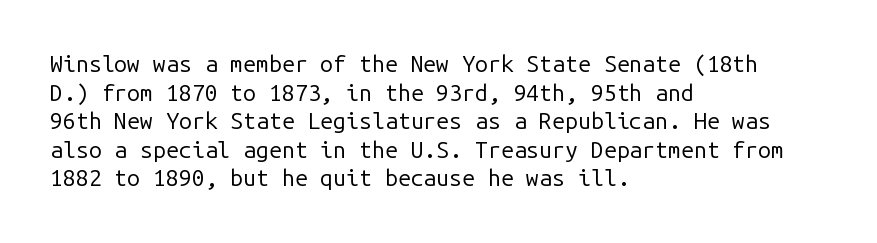
{"italic": "no", "bold": "no", "underline": "no", "align": "left", "line_spacing_ratio": 1.24, "letter_spacing": "normal", "letter_spacing_em": 0.0, "glyph_px": 23}
